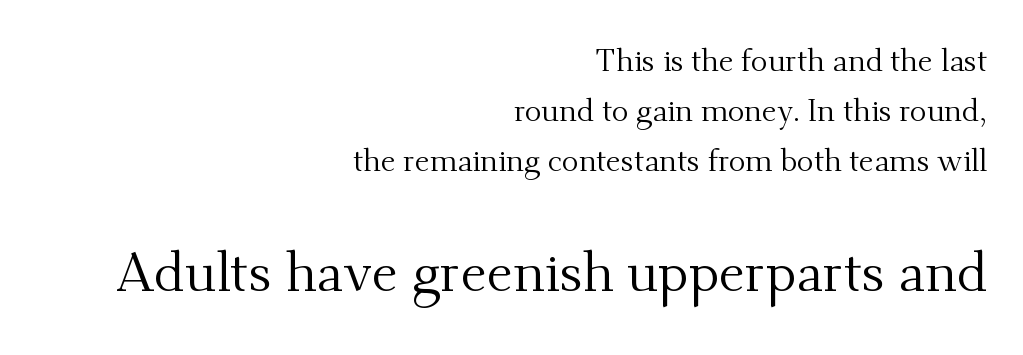
{"serif": "yes", "italic": "no", "bold": "no", "weight": "regular", "width": "normal", "stroke_contrast": "medium", "x_height": "small", "monospaced": "no", "underline": "no", "align": "right", "line_spacing": "normal", "line_spacing_ratio": 1.61, "letter_spacing": "normal", "letter_spacing_em": 0.0, "larger_block": "second", "size_ratio": 1.77, "glyph_px": 55}
